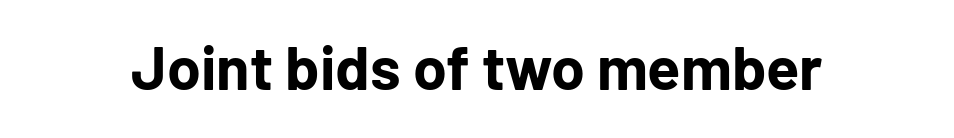
{"serif": "no", "italic": "no", "bold": "yes", "weight": "bold", "width": "normal", "stroke_contrast": "low", "x_height": "medium", "monospaced": "no", "underline": "no", "letter_spacing": "normal", "letter_spacing_em": 0.0, "glyph_px": 61}
